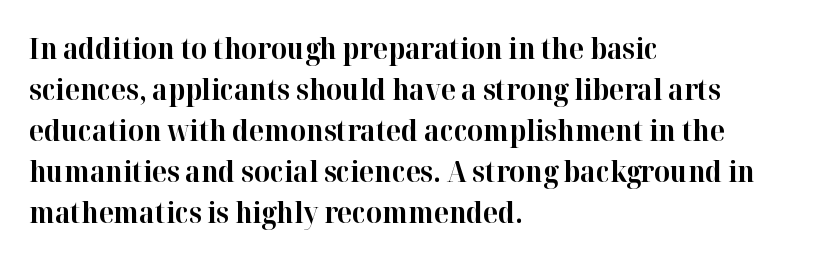
The image shows 28 px bold serif type, upright; set left-aligned, normal line spacing (1.46x), normal letter spacing, not underlined; high stroke contrast and a medium x-height.
